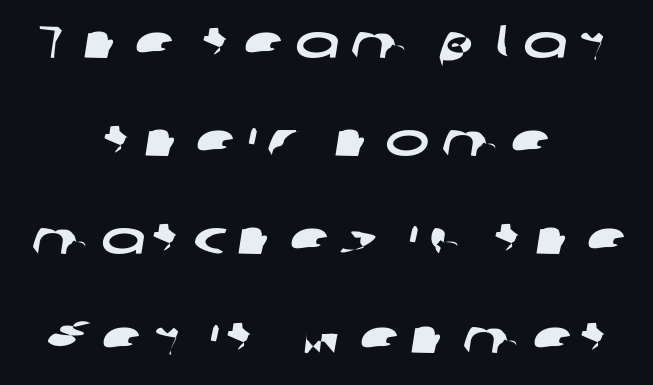
The image shows 47 px wide sans-serif type; set centered, loose line spacing (2.09x), unusually wide letter spacing (+0.22 em), not underlined; low stroke contrast and a medium x-height.
